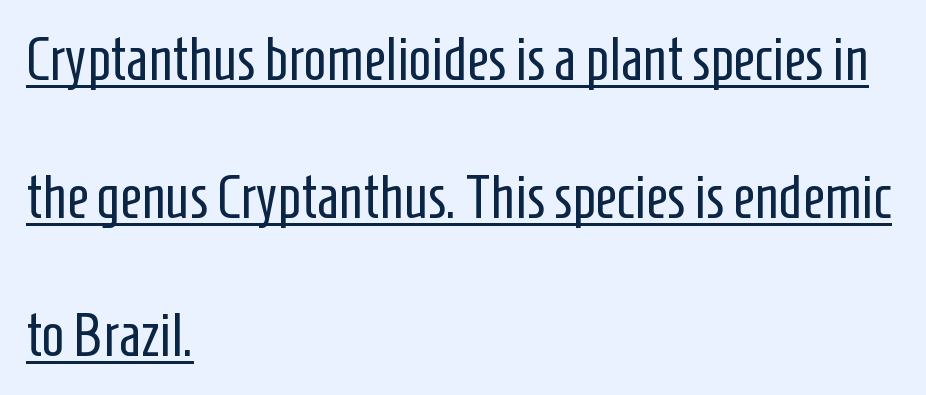
Q: Is the text bold? A: No.
Q: Is the text italic (slanted)? A: No, it is upright.
Q: Is the typeface a serif or a sans-serif typeface? A: Sans-serif.
Q: Is the text underlined? A: Yes.
Q: How is the paragraph aligned? A: Left-aligned.
Q: Is the spacing between letters normal or unusually wide? A: Normal.
Q: Is the spacing between lines tight, normal or loose? A: Loose.
Q: Width (condensed, normal, or wide)? A: Condensed.
Q: Stroke contrast? A: Low.
Q: x-height? A: Medium.
Q: Monospaced? A: No.
